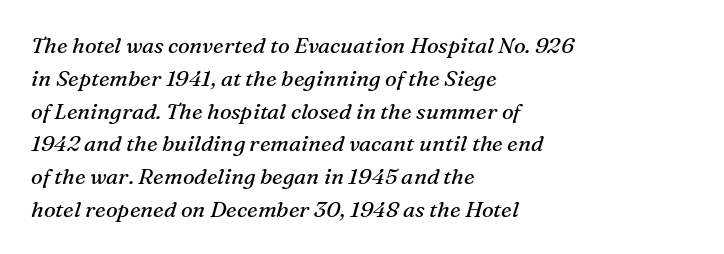
Q: Is the text bold? A: No.
Q: Is the text italic (slanted)? A: Yes, it leans right by about 16 degrees.
Q: Is the text underlined? A: No.
Q: How is the paragraph aligned? A: Left-aligned.
Q: Is the spacing between letters normal or unusually wide? A: Normal.
Q: Is the spacing between lines tight, normal or loose? A: Normal.
